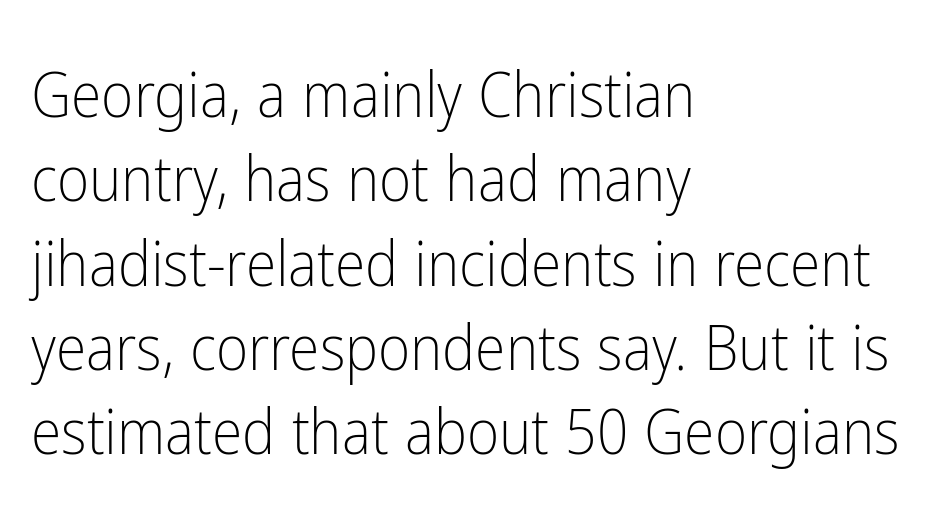
Q: Is the text bold? A: No.
Q: Is the text italic (slanted)? A: No, it is upright.
Q: Is the typeface a serif or a sans-serif typeface? A: Sans-serif.
Q: Is the text underlined? A: No.
Q: How is the paragraph aligned? A: Left-aligned.
Q: Is the spacing between letters normal or unusually wide? A: Normal.
Q: Is the spacing between lines tight, normal or loose? A: Normal.
Q: Width (condensed, normal, or wide)? A: Condensed.
Q: Stroke contrast? A: Low.
Q: x-height? A: Medium.
Q: Monospaced? A: No.
